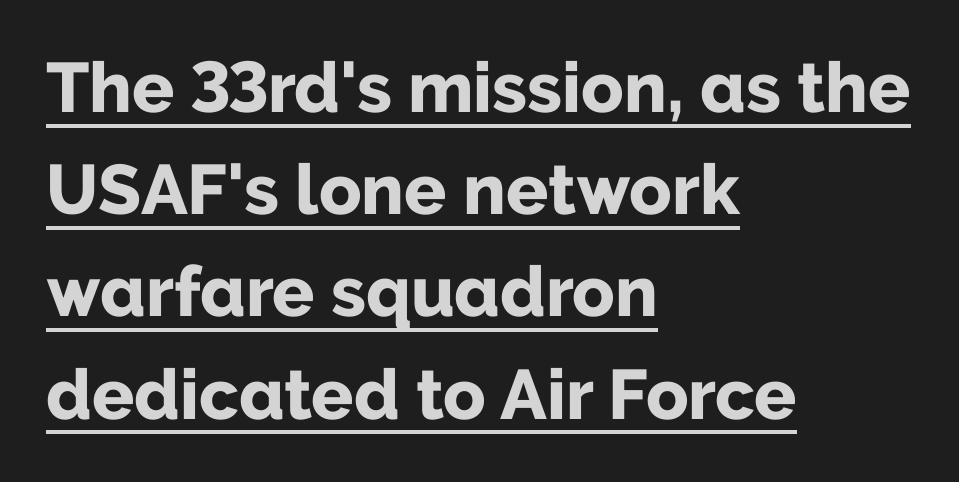
Q: Is the text bold? A: Yes.
Q: Is the text italic (slanted)? A: No, it is upright.
Q: Is the typeface a serif or a sans-serif typeface? A: Sans-serif.
Q: Is the text underlined? A: Yes.
Q: How is the paragraph aligned? A: Left-aligned.
Q: Is the spacing between letters normal or unusually wide? A: Normal.
Q: Is the spacing between lines tight, normal or loose? A: Normal.
Q: Width (condensed, normal, or wide)? A: Normal.
Q: Stroke contrast? A: Low.
Q: x-height? A: Medium.
Q: Monospaced? A: No.
